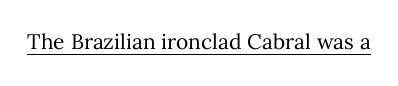
Italic: no, the glyphs are upright roman. You can see a thin bar hugging the bottom of the glyphs. Nothing heavy about these letters — not bold at all. Look at the tracking — it's just the regular setting, nothing added.
